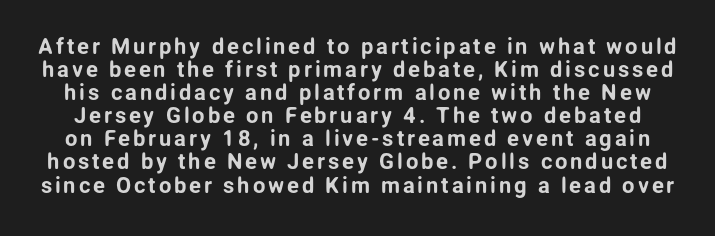
Q: Is the text italic (slanted)? A: No, it is upright.
Q: Is the text underlined? A: No.
Q: Is the spacing between lines tight, normal or loose? A: Tight.
